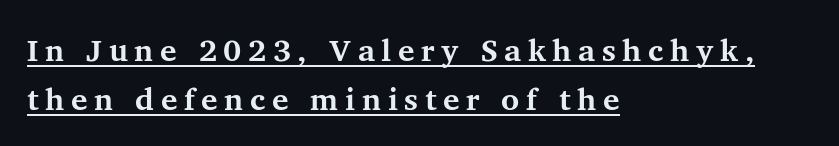
{"serif": "yes", "italic": "no", "bold": "yes", "weight": "bold", "width": "normal", "stroke_contrast": "medium", "x_height": "medium", "monospaced": "no", "underline": "yes", "align": "left", "line_spacing": "normal", "line_spacing_ratio": 1.59, "letter_spacing": "wide", "letter_spacing_em": 0.21, "glyph_px": 31}
